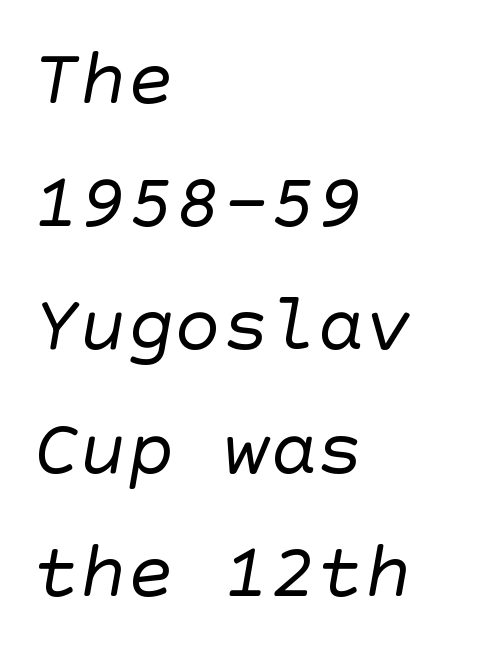
Honestly, the letter spacing is just normal — you wouldn't notice it. The leading is moderate, giving the passage an even texture. Reading down the block, your eye returns to a fixed left position each line. Nobody drew a line under any word here. Weight class: somewhere from thin through regular. The rendering shows plain stroke endings on the letterforms — a sans-serif design.
